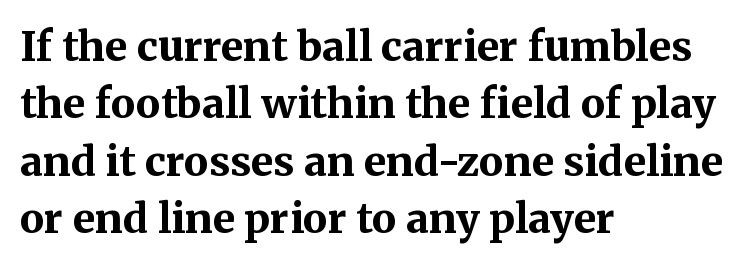
{"serif": "yes", "italic": "no", "bold": "yes", "weight": "bold", "width": "normal", "stroke_contrast": "medium", "x_height": "medium", "monospaced": "no", "underline": "no", "align": "left", "line_spacing": "normal", "line_spacing_ratio": 1.4, "letter_spacing": "normal", "letter_spacing_em": 0.0, "glyph_px": 41}
